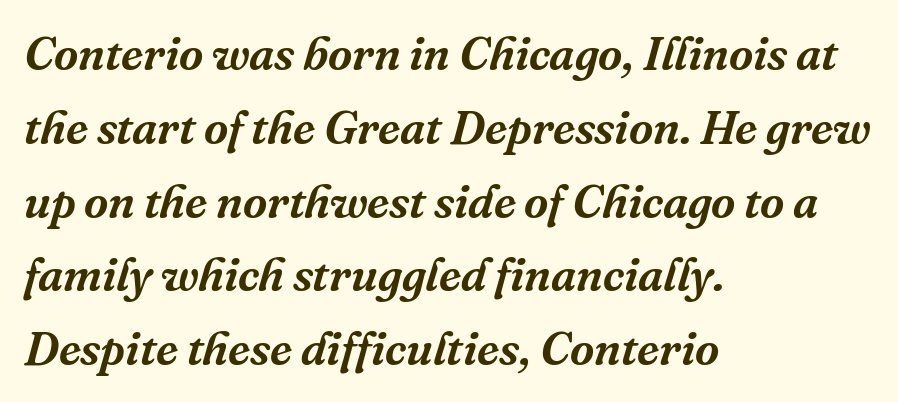
Little horizontal feet cap the strokes, marking this as serif type. Evenly set lines give the paragraph a standard silhouette. The letterforms sit shoulder to shoulder at normal distance. The strip under each line holds only bare page. These lines are rendered in a variable-pitch font. Notice how the stems are inclined rather than vertical — that's the hallmark of italics.
